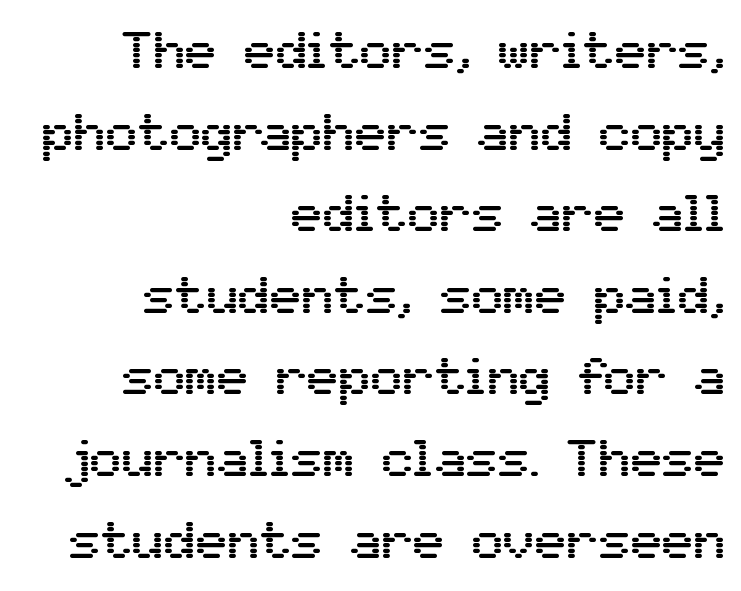
{"serif": "no", "italic": "no", "width": "normal", "stroke_contrast": "medium", "x_height": "medium", "monospaced": "no", "underline": "no", "align": "right", "line_spacing": "normal", "line_spacing_ratio": 1.54, "letter_spacing": "normal", "letter_spacing_em": 0.0, "glyph_px": 53}
